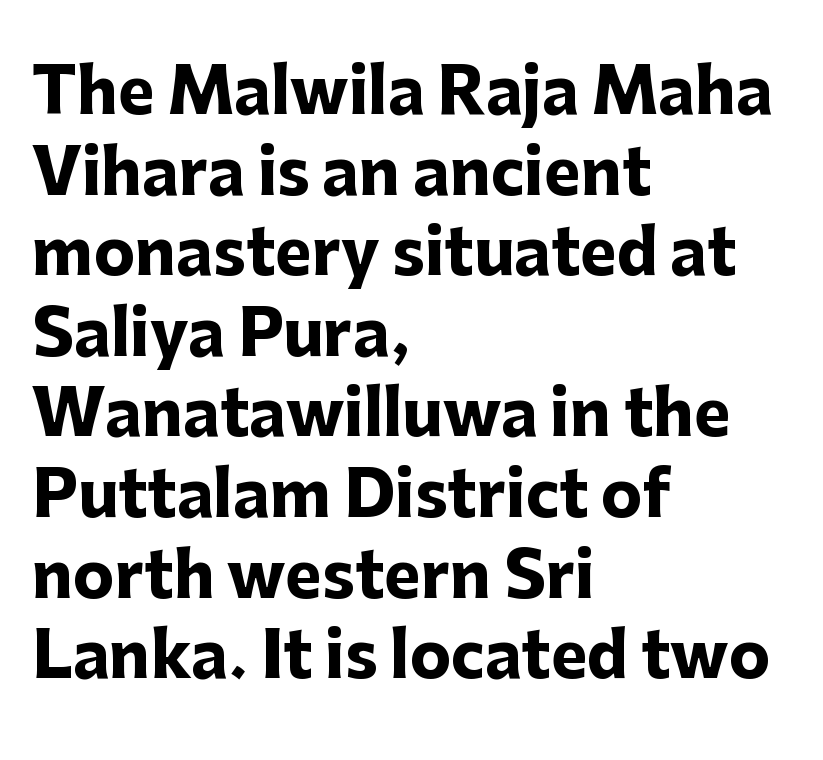
The letters advance in unequal steps, a hallmark of proportional type. The horizontal fit of the characters is conventional and even. The glyphs have the mass of a bold cut. Leftover space on each line is placed entirely after the last word. Honestly, there is no underline to notice here at all.
